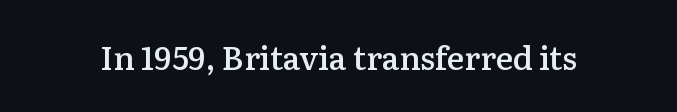
The image shows 32 px semibold serif type, upright; set normal letter spacing, not underlined; low stroke contrast and a medium x-height.
